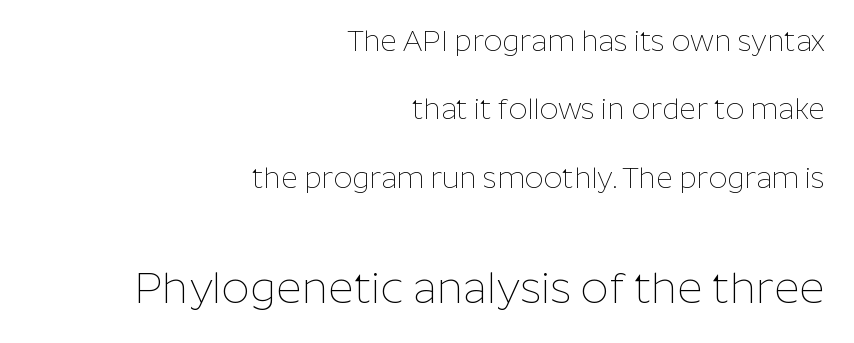
The image shows 44 px thin sans-serif type, upright; set right-aligned, loose line spacing (2.36x), normal letter spacing, not underlined; the second (bottom) block is 1.52x larger; low stroke contrast and a medium x-height.
